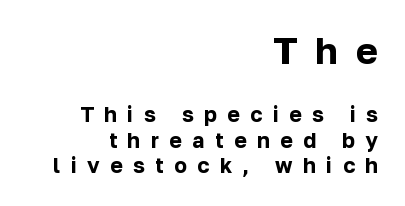
The image shows 37 px bold sans-serif type, upright; set right-aligned, line spacing 1.21x, unusually wide letter spacing (+0.5 em), not underlined; the first (top) block is 1.76x larger; low stroke contrast and a medium x-height.
